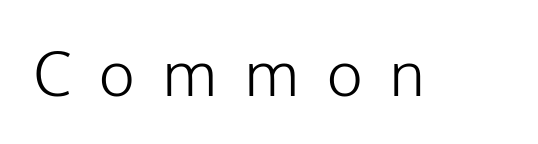
The image shows 61 px light sans-serif type, upright; set unusually wide letter spacing (+0.46 em), not underlined; low stroke contrast and a medium x-height.
